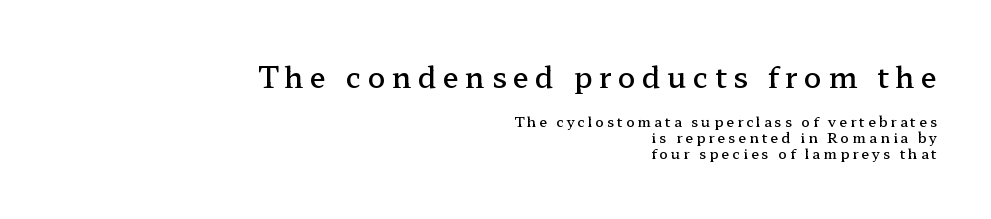
The image shows 29 px semibold, wide serif type, upright; set right-aligned, tight line spacing (1.14x), unusually wide letter spacing (+0.22 em), not underlined; the first (top) block is 2.07x larger; low stroke contrast and a medium x-height.
